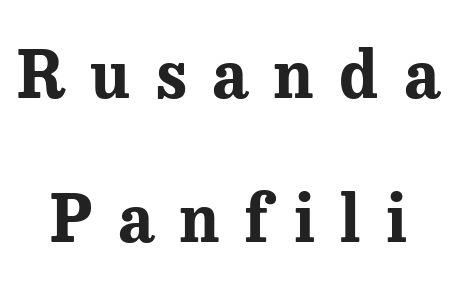
Someone cranked the tracking dial way up on this one. Every letter is thick-stroked: bold, no question. This sample trades compactness for vertical openness between lines. Words float on clear page, feet unadorned. These lines were composed using upright roman letters. Check where the strokes stop: tiny serifs finish them off.
